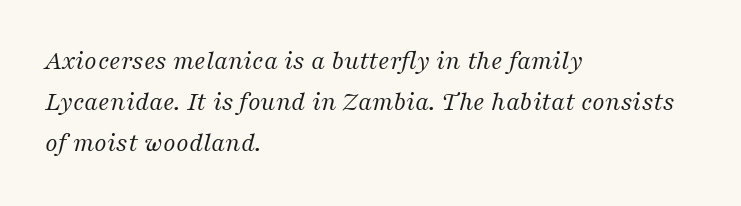
The image shows 27 px text type, italic (leaning right); set left-aligned, normal line spacing (1.52x), normal letter spacing, not underlined.
